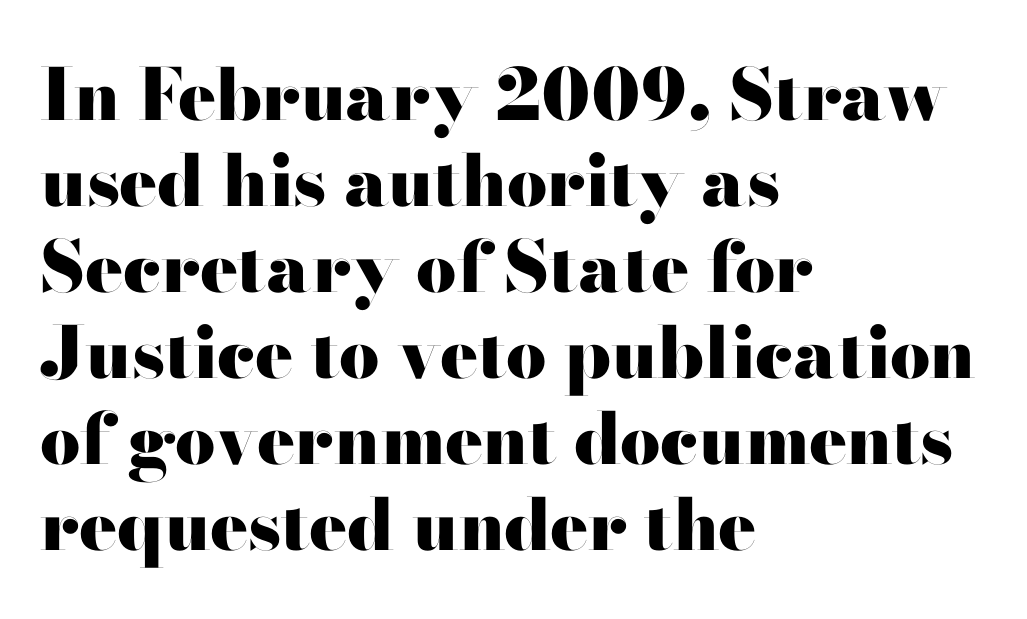
{"serif": "no", "italic": "no", "bold": "yes", "weight": "heavy", "width": "wide", "stroke_contrast": "high", "x_height": "small", "monospaced": "no", "underline": "no", "align": "left", "line_spacing_ratio": 1.21, "letter_spacing": "normal", "letter_spacing_em": 0.0, "glyph_px": 71}
